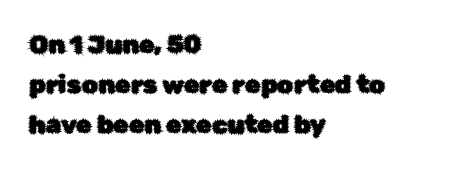
{"italic": "no", "underline": "no", "align": "left", "line_spacing": "normal", "line_spacing_ratio": 1.61, "letter_spacing": "normal", "letter_spacing_em": 0.0, "glyph_px": 25}
